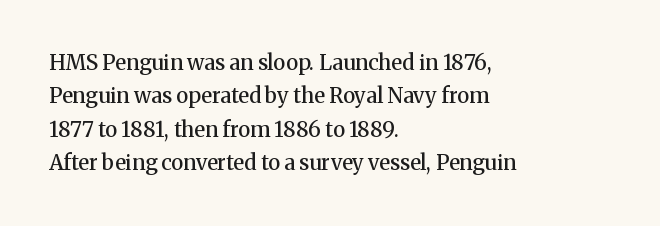
Typographic density is moderately raised because the face is semibold. Letter spacing: default. Vertically, the passage feels balanced, rows spaced as you'd expect. In terms of posture, this sample is upright. These lines stack with their left ends in a neat column.
